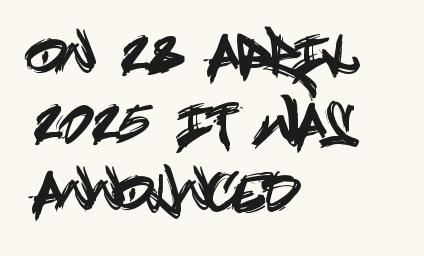
Note: no serifs on the glyphs. The horizontal fit of the characters is conventional and even. Beneath every word, the page is bare. Each new line begins a customary step beneath the previous one.
